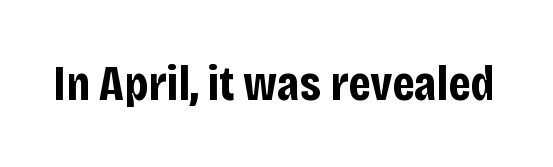
Caption: bold face, heavy strokes. Varying glyph widths throughout — classic text-font behaviour. Each word holds together tightly as a unit, with standard inter-letter gaps. I'd call this a sans setting — the letters go barefoot. The axis of the letterforms is exactly vertical. Decoration check: the copy has no underline.
